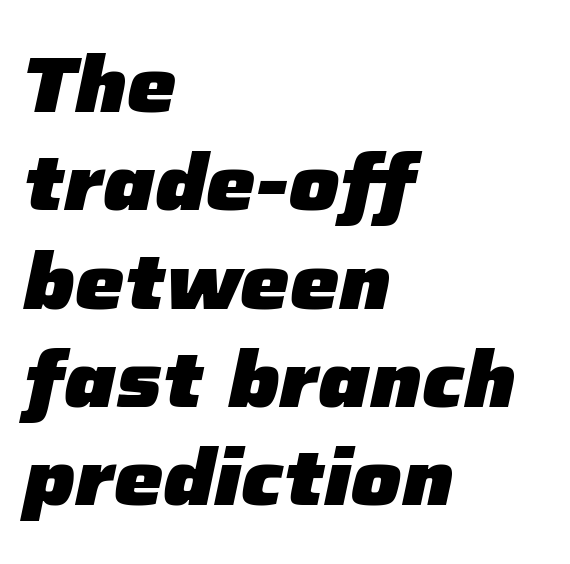
Q: Is the text bold? A: Yes.
Q: Is the text italic (slanted)? A: Yes, it leans right by about 12 degrees.
Q: Is the text underlined? A: No.
Q: How is the paragraph aligned? A: Left-aligned.
Q: Is the spacing between letters normal or unusually wide? A: Normal.
Q: Is the spacing between lines tight, normal or loose? A: Normal.
Q: Width (condensed, normal, or wide)? A: Normal.
Q: Stroke contrast? A: Low.
Q: x-height? A: Medium.
Q: Monospaced? A: No.
